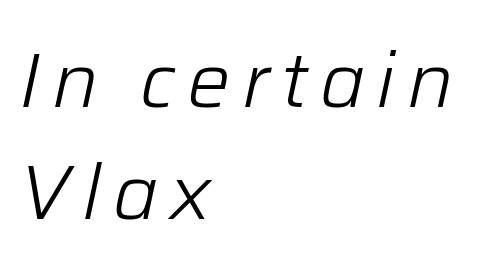
{"italic": "yes", "lean": "right", "slant_degrees": 12, "bold": "no", "weight": "light", "width": "normal", "stroke_contrast": "low", "x_height": "medium", "monospaced": "no", "underline": "no", "align": "left", "line_spacing": "normal", "line_spacing_ratio": 1.45, "glyph_px": 77}
